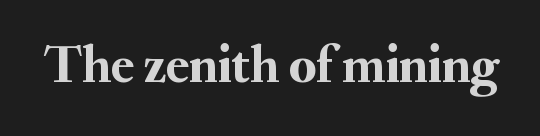
Has an underline been added? It has not. The letters stand upright; this is a roman face. The text was rendered using a seriffed face with decorative stroke endings. Think of a printed novel: that variable character pitch is what you see here.
